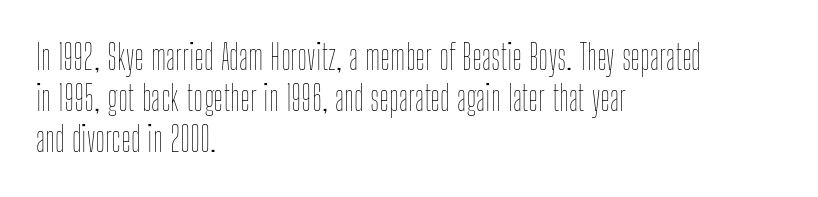
Characters remain perfectly vertical along every line. Reading down the block, your eye returns to a fixed left position each line. Ink coverage per letter is moderate at most. Varying glyph widths throughout — classic text-font behaviour. The string is rendered with underlining switched off.
